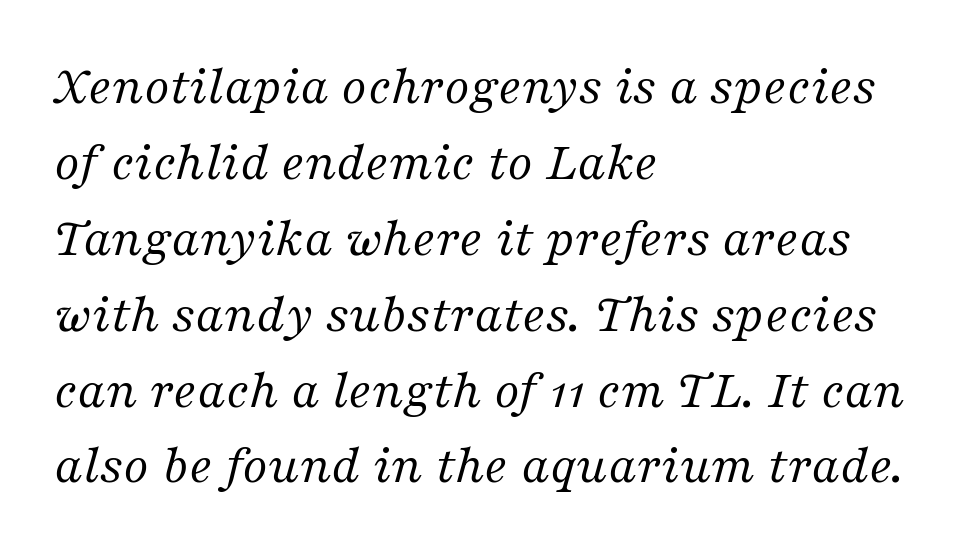
Standard letterfit; no display-style spreading of the glyphs. The passage shown is typed in a proportional face where columns would drift. Classification — serif. Does the lettering tilt? It does — this is italic. No word sits above an underline. This block has exactly the height ordinary leading produces.
